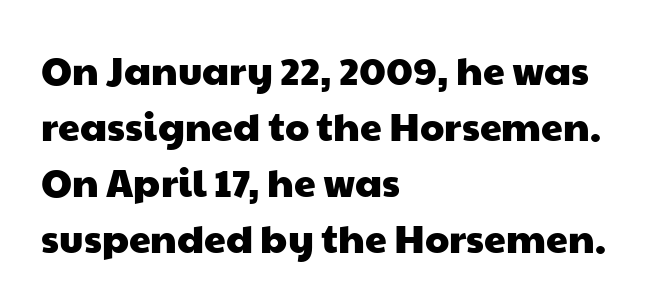
The image shows 39 px wide sans-serif type; set left-aligned, normal line spacing (1.44x), normal letter spacing, not underlined; low stroke contrast and a medium x-height.
